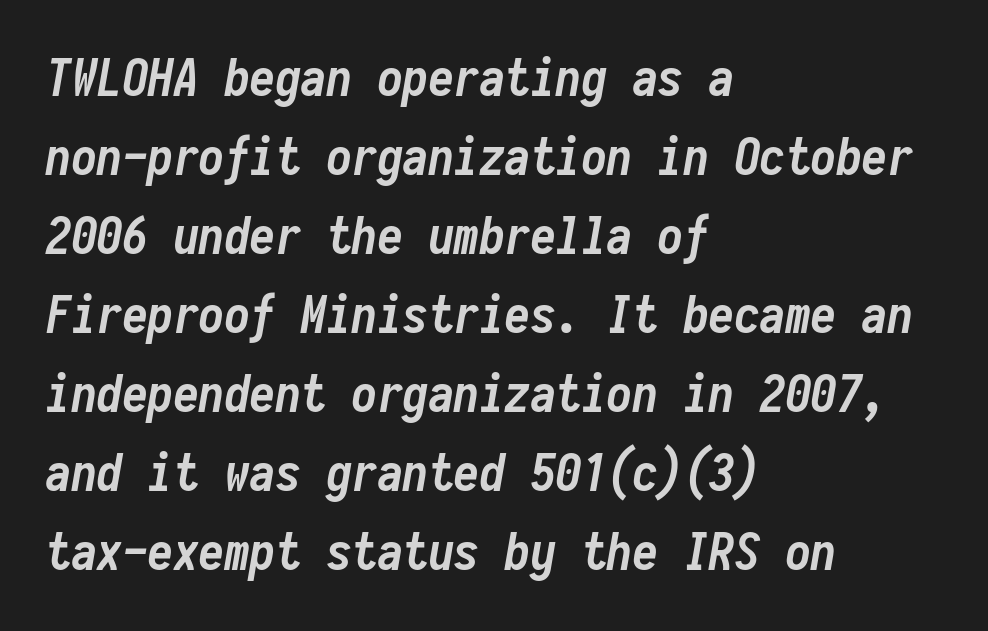
{"italic": "yes", "lean": "right", "slant_degrees": 10, "bold": "yes", "weight": "semibold", "width": "condensed", "stroke_contrast": "low", "x_height": "medium", "monospaced": "yes", "underline": "no", "align": "left", "line_spacing": "normal", "line_spacing_ratio": 1.55, "letter_spacing": "normal", "letter_spacing_em": 0.0, "glyph_px": 51}
